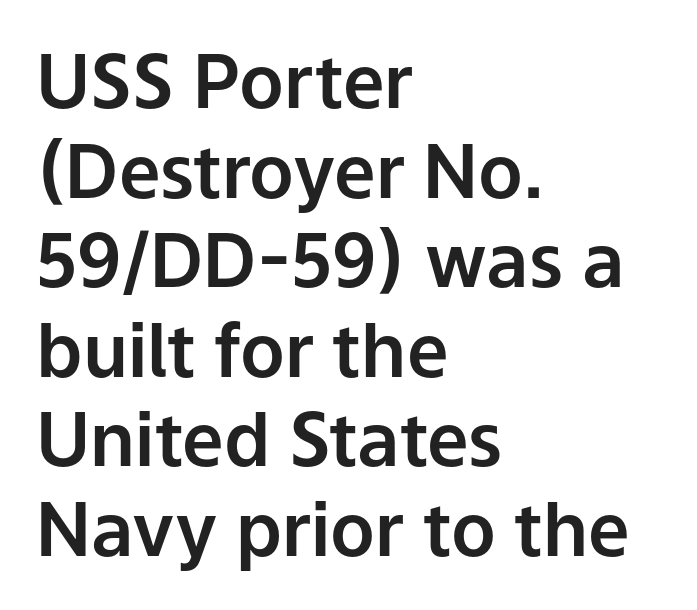
Q: Is the text italic (slanted)? A: No, it is upright.
Q: Is the typeface a serif or a sans-serif typeface? A: Sans-serif.
Q: Is the text underlined? A: No.
Q: How is the paragraph aligned? A: Left-aligned.
Q: Is the spacing between letters normal or unusually wide? A: Normal.
Q: Width (condensed, normal, or wide)? A: Normal.
Q: Stroke contrast? A: Low.
Q: x-height? A: Medium.
Q: Monospaced? A: No.
